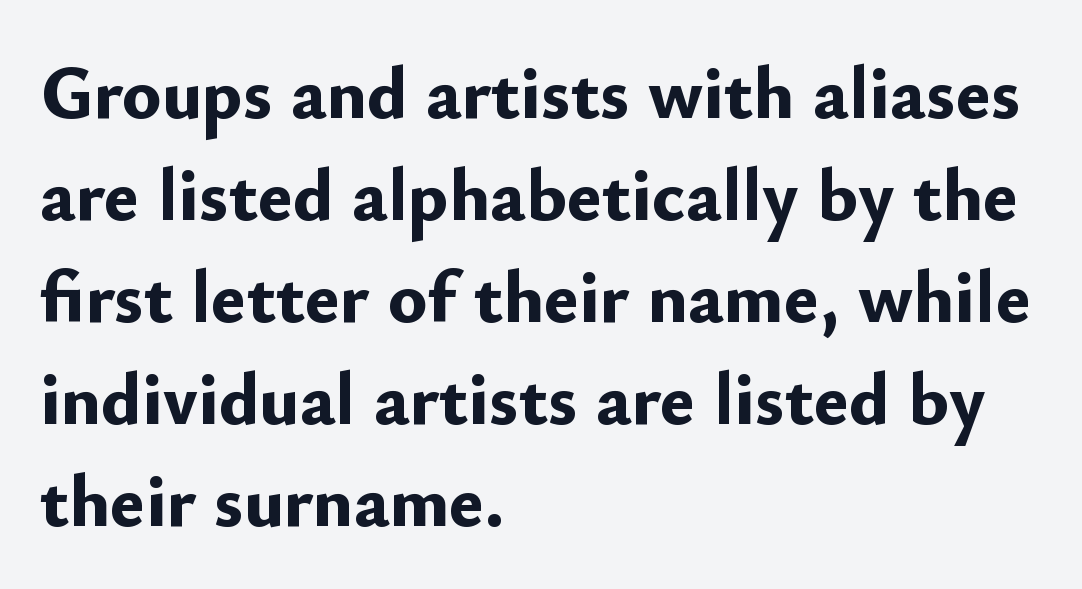
{"serif": "no", "italic": "no", "bold": "yes", "weight": "bold", "width": "normal", "stroke_contrast": "low", "x_height": "small", "monospaced": "no", "underline": "no", "align": "left", "line_spacing": "normal", "line_spacing_ratio": 1.38, "letter_spacing": "normal", "letter_spacing_em": 0.0, "glyph_px": 74}
